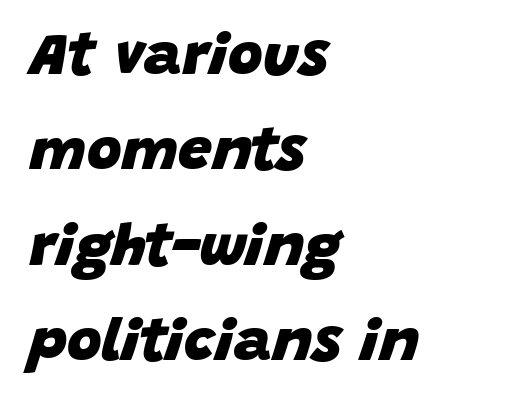
{"italic": "yes", "lean": "right", "slant_degrees": 15, "bold": "yes", "weight": "heavy", "width": "normal", "stroke_contrast": "low", "x_height": "large", "monospaced": "no", "underline": "no", "align": "left", "line_spacing": "normal", "line_spacing_ratio": 1.59, "letter_spacing": "normal", "letter_spacing_em": 0.0, "glyph_px": 60}
